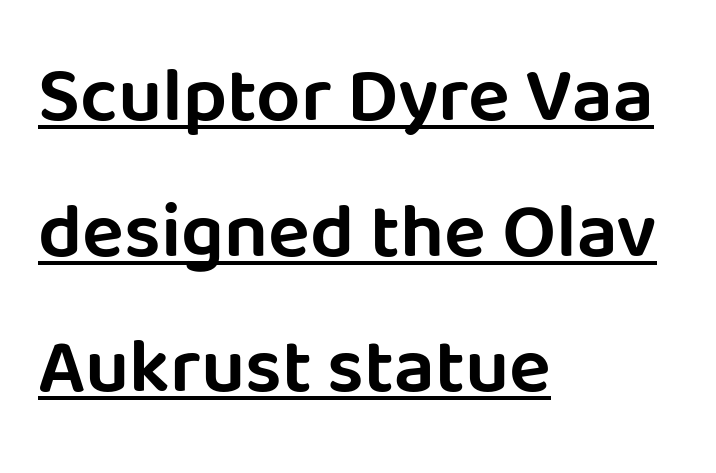
The image shows 78 px sans-serif type, upright; set left-aligned, line spacing 1.74x, normal letter spacing, underlined; low stroke contrast and a large x-height.
